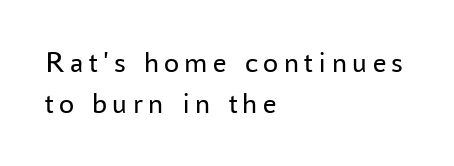
{"serif": "no", "italic": "no", "bold": "no", "weight": "regular", "width": "normal", "stroke_contrast": "low", "x_height": "medium", "monospaced": "no", "underline": "no", "align": "left", "line_spacing": "normal", "line_spacing_ratio": 1.37, "glyph_px": 30}
